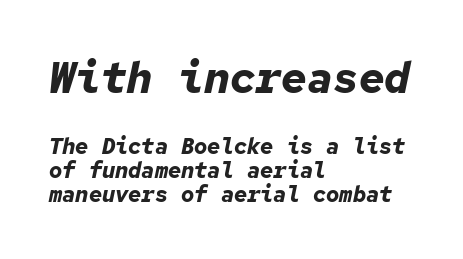
The image shows 43 px bold type, italic (leaning right), monospaced; set left-aligned, tight line spacing (1.1x), normal letter spacing, not underlined; the first (top) block is 1.95x larger; low stroke contrast and a medium x-height.
